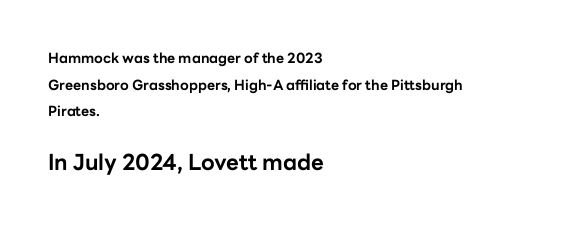
Q: Is the text bold? A: Yes.
Q: Is the text italic (slanted)? A: No, it is upright.
Q: Is the text underlined? A: No.
Q: How is the paragraph aligned? A: Left-aligned.
Q: Is the spacing between letters normal or unusually wide? A: Normal.
Q: Is the spacing between lines tight, normal or loose? A: Loose.
Q: Which block of text is set in a larger size, the first (top) or the second (bottom)? A: The second (bottom) one.
